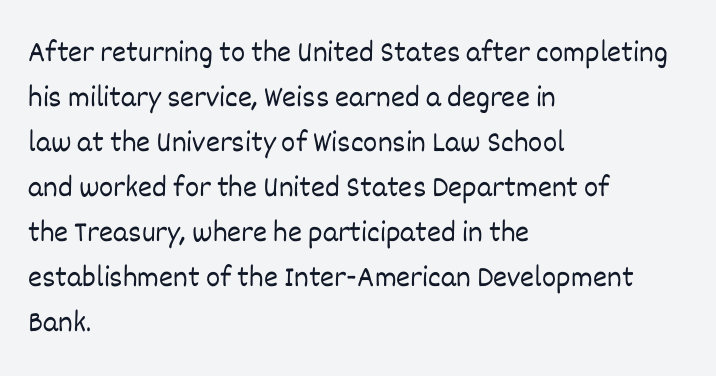
Q: Is the text bold? A: No.
Q: Is the text italic (slanted)? A: No, it is upright.
Q: Is the text underlined? A: No.
Q: How is the paragraph aligned? A: Left-aligned.
Q: Is the spacing between letters normal or unusually wide? A: Normal.
Q: Is the spacing between lines tight, normal or loose? A: Normal.
Q: Width (condensed, normal, or wide)? A: Normal.
Q: Stroke contrast? A: Low.
Q: x-height? A: Large.
Q: Monospaced? A: No.
